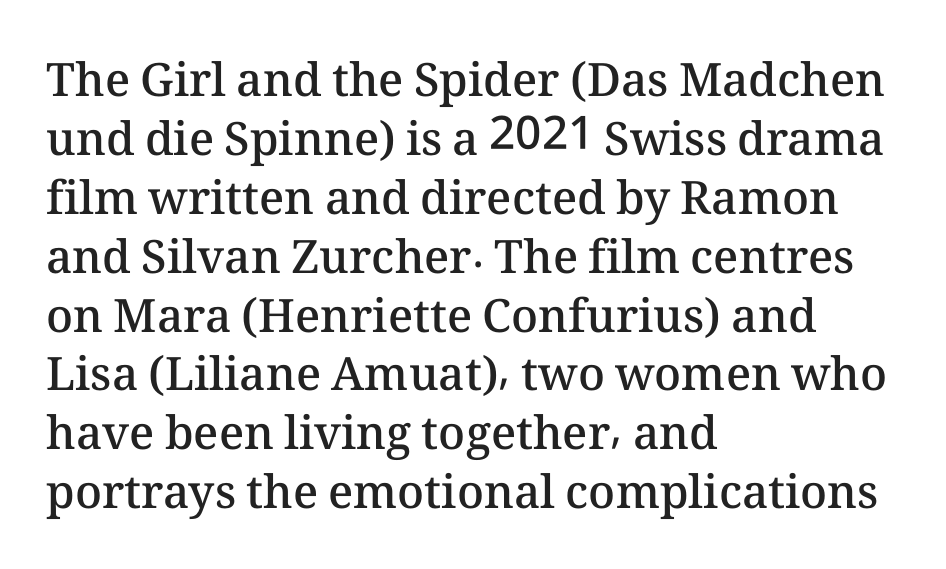
Q: Is the text bold? A: Semi-bold.
Q: Is the text italic (slanted)? A: No, it is upright.
Q: Is the text underlined? A: No.
Q: How is the paragraph aligned? A: Left-aligned.
Q: Is the spacing between letters normal or unusually wide? A: Normal.
Q: Is the spacing between lines tight, normal or loose? A: Normal.
Q: Width (condensed, normal, or wide)? A: Normal.
Q: Stroke contrast? A: Medium.
Q: x-height? A: Medium.
Q: Monospaced? A: No.
